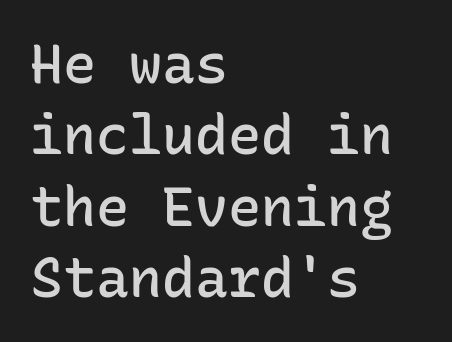
Q: Is the text bold? A: Semi-bold.
Q: Is the text italic (slanted)? A: No, it is upright.
Q: Is the typeface a serif or a sans-serif typeface? A: Sans-serif.
Q: Is the text underlined? A: No.
Q: How is the paragraph aligned? A: Left-aligned.
Q: Is the spacing between letters normal or unusually wide? A: Normal.
Q: Is the spacing between lines tight, normal or loose? A: Normal.
Q: Width (condensed, normal, or wide)? A: Normal.
Q: Stroke contrast? A: Low.
Q: x-height? A: Medium.
Q: Monospaced? A: Yes.
